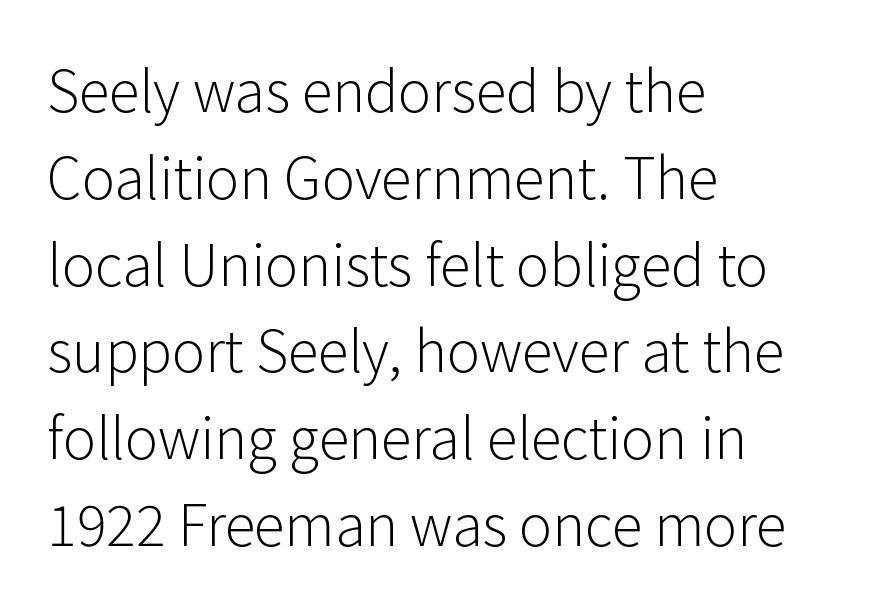
Q: Is the text bold? A: No.
Q: Is the text italic (slanted)? A: No, it is upright.
Q: Is the typeface a serif or a sans-serif typeface? A: Sans-serif.
Q: Is the text underlined? A: No.
Q: How is the paragraph aligned? A: Left-aligned.
Q: Is the spacing between letters normal or unusually wide? A: Normal.
Q: Is the spacing between lines tight, normal or loose? A: Normal.
Q: Width (condensed, normal, or wide)? A: Normal.
Q: Stroke contrast? A: Low.
Q: x-height? A: Medium.
Q: Monospaced? A: No.
